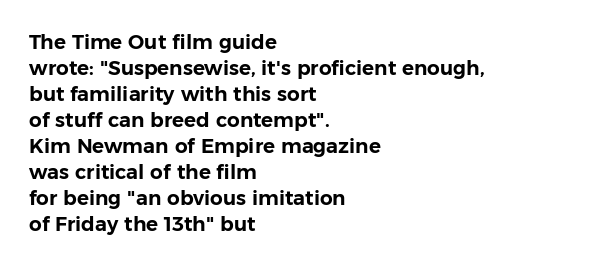
{"italic": "no", "underline": "no", "align": "left", "line_spacing": "normal", "line_spacing_ratio": 1.3, "letter_spacing": "normal", "letter_spacing_em": 0.0, "glyph_px": 20}
